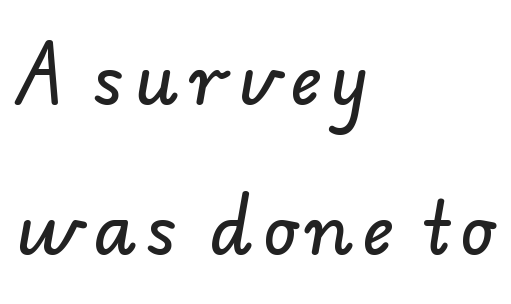
The image shows 69 px sans-serif type; set left-aligned, loose line spacing (2.18x), not underlined; low stroke contrast and a small x-height.
